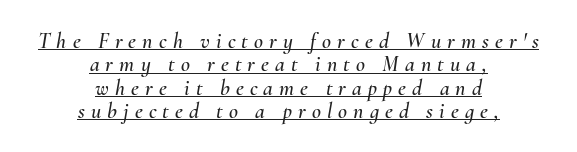
{"italic": "yes", "lean": "right", "slant_degrees": 10, "underline": "yes", "align": "center", "line_spacing": "tight", "line_spacing_ratio": 1.06, "letter_spacing": "wide", "letter_spacing_em": 0.28, "glyph_px": 22}
